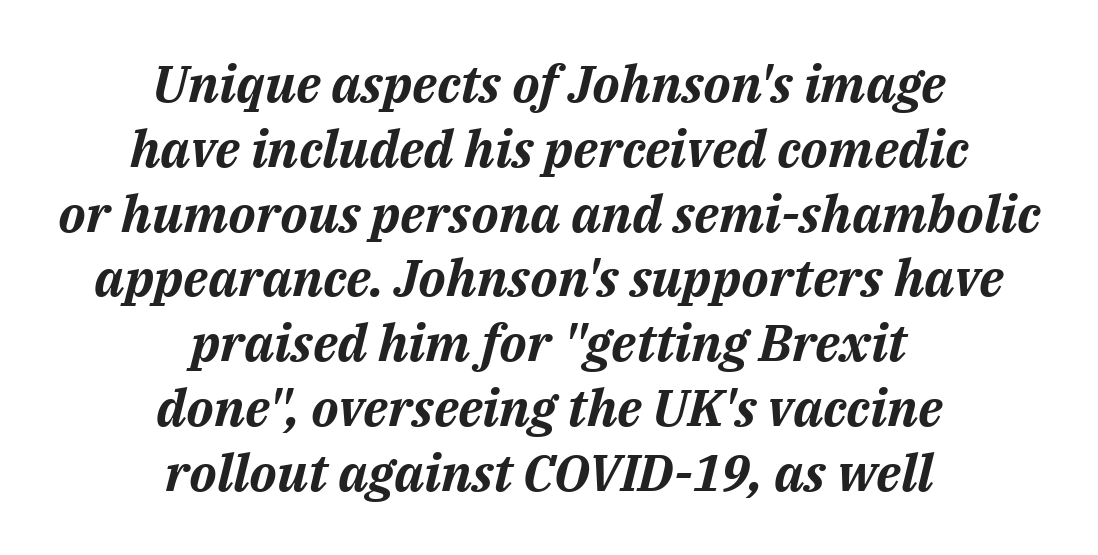
The image shows 51 px bold type, italic (leaning right); set centered, normal line spacing (1.27x), normal letter spacing, not underlined; medium stroke contrast and a medium x-height.
